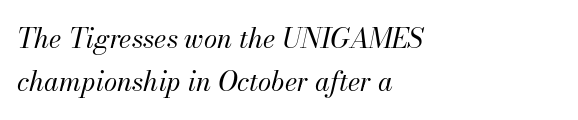
The rag falls on the right side of this text block. Each new line begins a customary step beneath the previous one. These lines were composed using italics. The rendering keeps characters at their native spacing.
